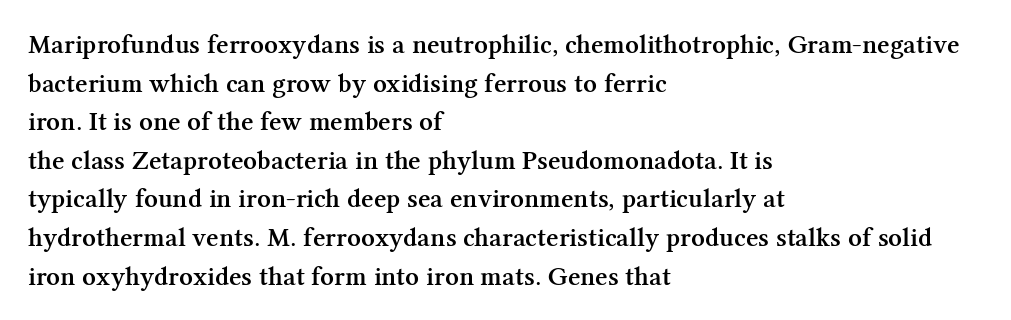
The image shows 27 px text type, upright; set left-aligned, normal line spacing (1.43x), normal letter spacing, not underlined.
